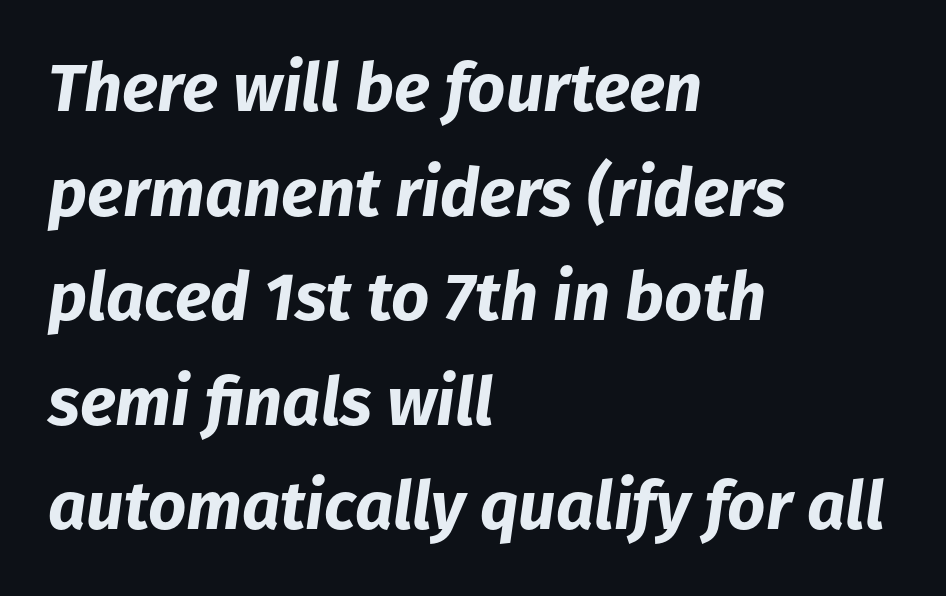
Does the weight exceed regular? Yes, all the way to bold. Observe the ordinary spacing: letters are neighbours, not strangers. Proportional: the letters do not fall into vertical columns. If you drew a line through each stem, it would be angled.
